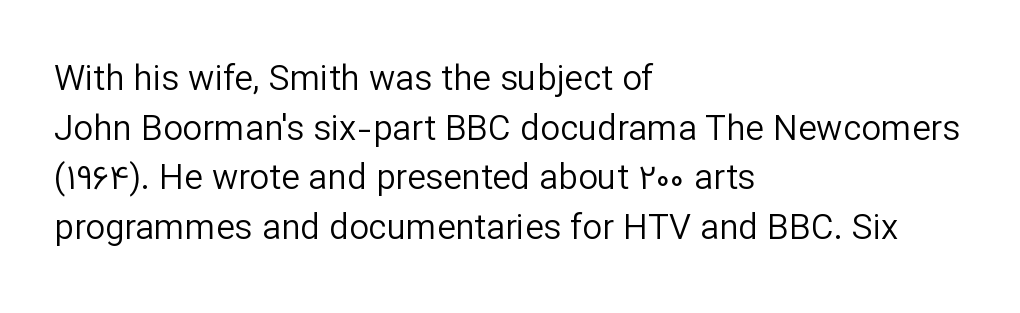
Q: Is the text bold? A: No.
Q: Is the text italic (slanted)? A: No, it is upright.
Q: Is the typeface a serif or a sans-serif typeface? A: Sans-serif.
Q: Is the text underlined? A: No.
Q: How is the paragraph aligned? A: Left-aligned.
Q: Is the spacing between letters normal or unusually wide? A: Normal.
Q: Is the spacing between lines tight, normal or loose? A: Normal.
Q: Width (condensed, normal, or wide)? A: Normal.
Q: Stroke contrast? A: Low.
Q: x-height? A: Medium.
Q: Monospaced? A: No.
